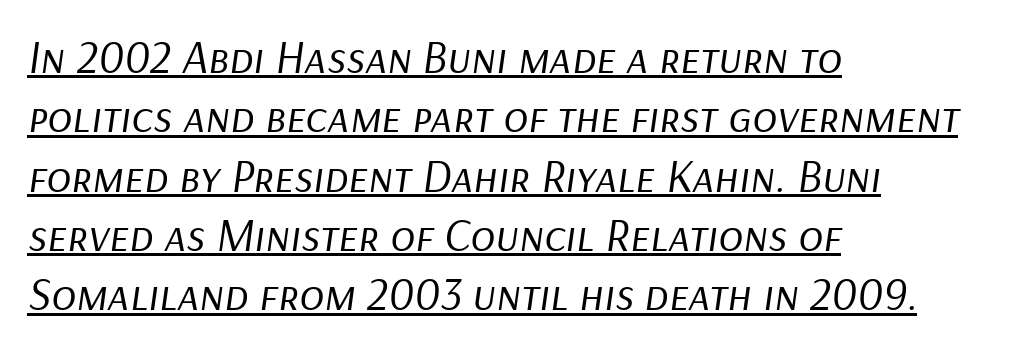
The image shows 46 px regular-weight type, italic (leaning right); set left-aligned, normal line spacing (1.29x), normal letter spacing, underlined; low stroke contrast and a medium x-height.
